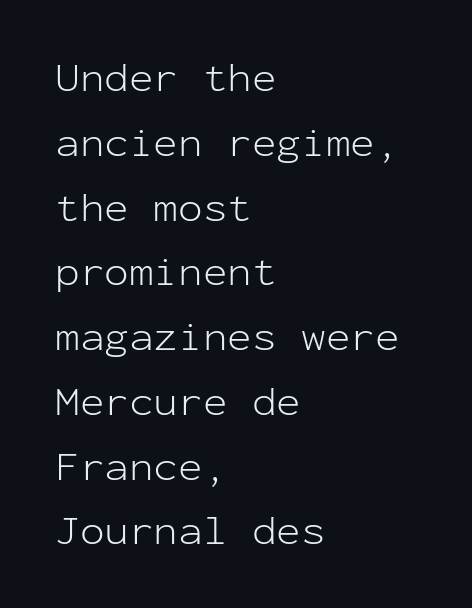
Does extra space separate the letters? No, they use regular spacing. The line-height multiplier appears to be the usual default. Monospaced: the letters line up in strict vertical columns. Is this a heavy cut? Hardly; it is regular or lighter. Visually the block forms a straight wall on the left and a jagged coastline on the right. What kind of face is this? One without serifs — a sans.
